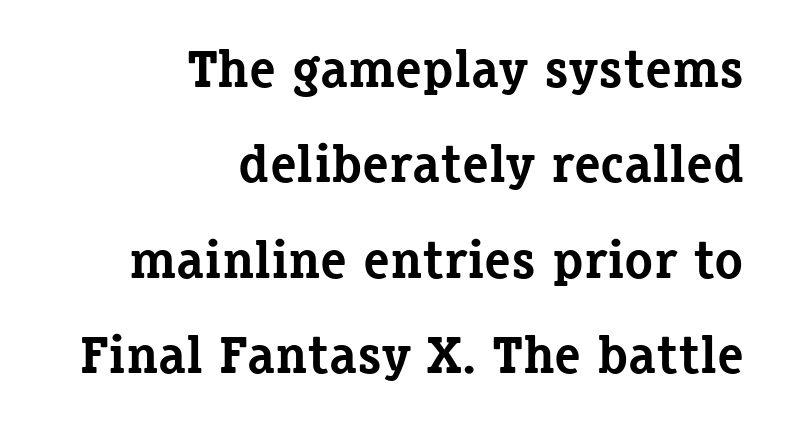
Q: Is the text bold? A: Yes.
Q: Is the text italic (slanted)? A: No, it is upright.
Q: Is the typeface a serif or a sans-serif typeface? A: Serif.
Q: Is the text underlined? A: No.
Q: How is the paragraph aligned? A: Right-aligned.
Q: Is the spacing between letters normal or unusually wide? A: Normal.
Q: Width (condensed, normal, or wide)? A: Normal.
Q: Stroke contrast? A: Low.
Q: x-height? A: Medium.
Q: Monospaced? A: No.
